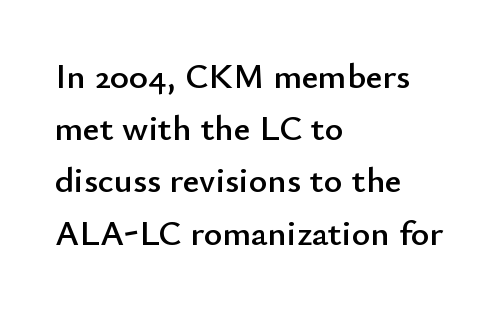
The image shows 36 px sans-serif type, upright; set left-aligned, normal line spacing (1.45x), normal letter spacing, not underlined; low stroke contrast and a small x-height.
